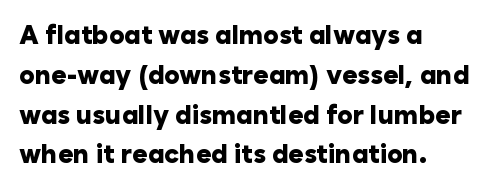
Q: Is the text bold? A: Yes.
Q: Is the text italic (slanted)? A: No, it is upright.
Q: Is the text underlined? A: No.
Q: How is the paragraph aligned? A: Left-aligned.
Q: Is the spacing between letters normal or unusually wide? A: Normal.
Q: Is the spacing between lines tight, normal or loose? A: Normal.
